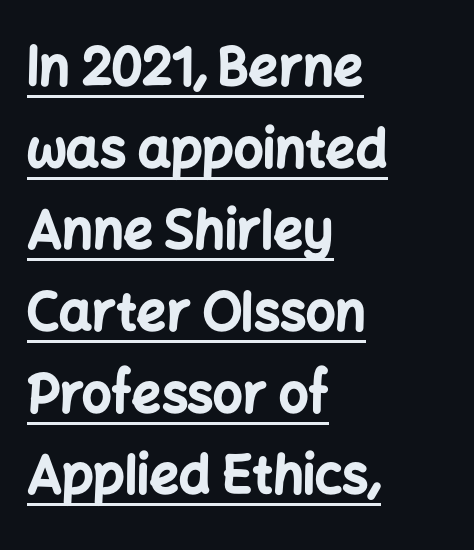
{"serif": "no", "italic": "no", "bold": "yes", "weight": "bold", "width": "normal", "stroke_contrast": "low", "x_height": "medium", "monospaced": "no", "underline": "yes", "align": "left", "line_spacing": "normal", "line_spacing_ratio": 1.57, "letter_spacing": "normal", "letter_spacing_em": 0.0, "glyph_px": 52}
